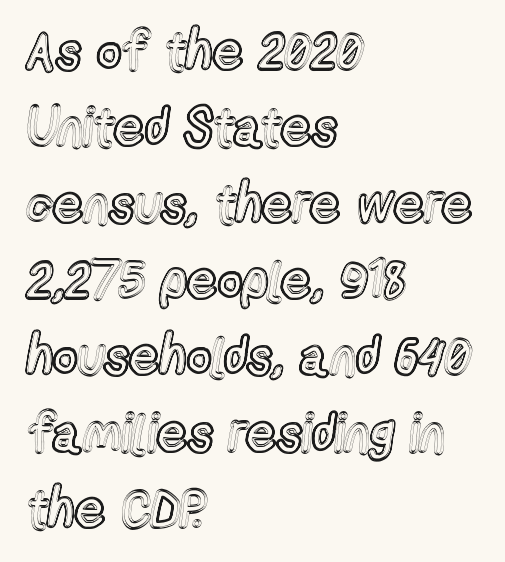
The image shows 53 px condensed type; set left-aligned, normal line spacing (1.44x), normal letter spacing, not underlined; a medium x-height.
